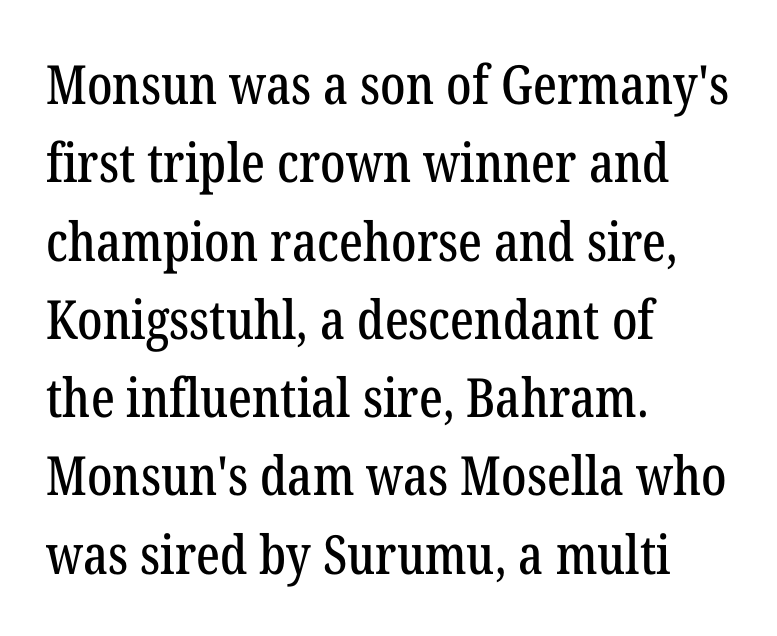
Reading down the column, the eye jumps a familiar distance to each next line. Characters remain perfectly vertical along every line. These lines are set flush left with a ragged right edge. Glance below the letters and you will spot only blank space. The face used here is proportionally spaced, like ordinary book or web type.
